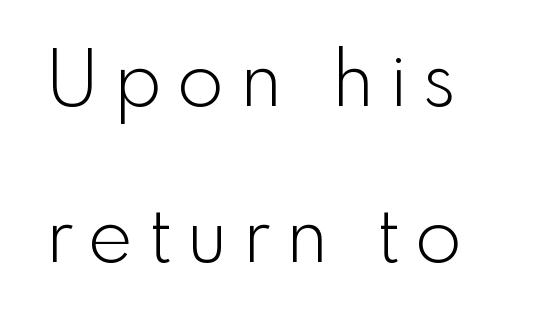
{"serif": "no", "italic": "no", "bold": "no", "weight": "light", "width": "normal", "x_height": "small", "monospaced": "no", "underline": "no", "align": "left", "line_spacing": "loose", "line_spacing_ratio": 2.05, "letter_spacing": "wide", "letter_spacing_em": 0.21, "glyph_px": 76}
